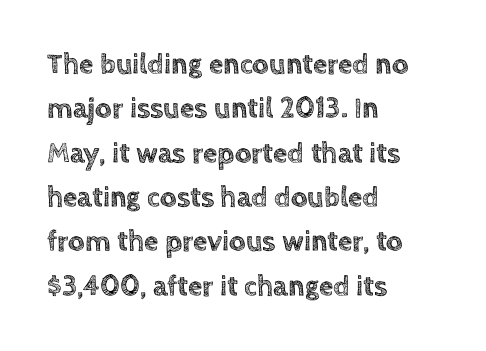
{"italic": "no", "width": "normal", "x_height": "large", "monospaced": "no", "underline": "no", "align": "left", "line_spacing": "normal", "line_spacing_ratio": 1.53, "letter_spacing": "normal", "letter_spacing_em": 0.0, "glyph_px": 29}
